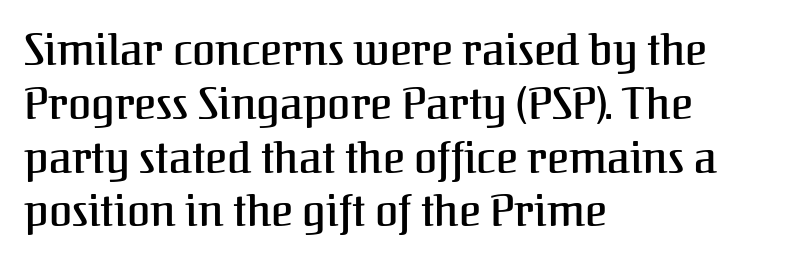
Q: Is the text italic (slanted)? A: No, it is upright.
Q: Is the typeface a serif or a sans-serif typeface? A: Serif.
Q: Is the text underlined? A: No.
Q: How is the paragraph aligned? A: Left-aligned.
Q: Is the spacing between letters normal or unusually wide? A: Normal.
Q: Is the spacing between lines tight, normal or loose? A: Normal.
Q: Width (condensed, normal, or wide)? A: Normal.
Q: Stroke contrast? A: Medium.
Q: x-height? A: Medium.
Q: Monospaced? A: No.
